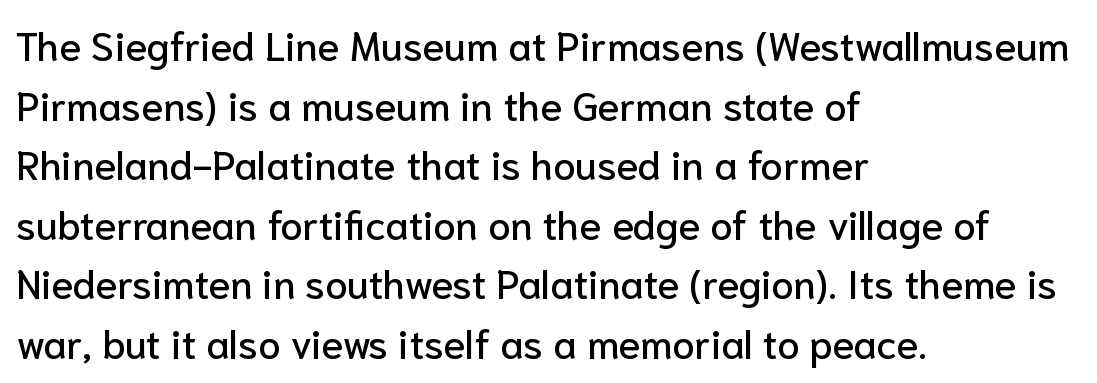
The image shows 40 px sans-serif type, upright; set left-aligned, normal line spacing (1.49x), normal letter spacing, not underlined; low stroke contrast and a medium x-height.
